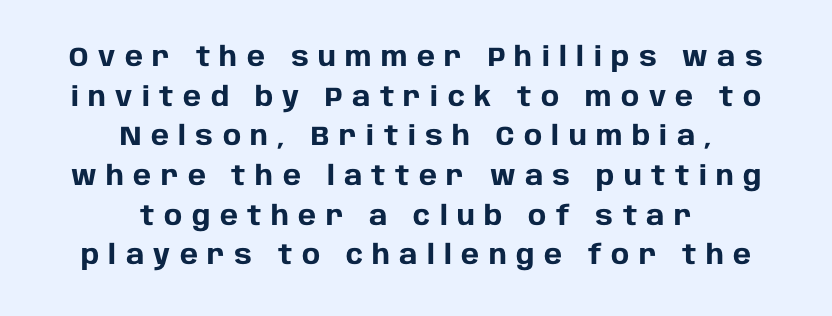
{"italic": "no", "bold": "yes", "underline": "no", "align": "center", "line_spacing": "normal", "line_spacing_ratio": 1.47, "letter_spacing": "wide", "letter_spacing_em": 0.35, "glyph_px": 27}
